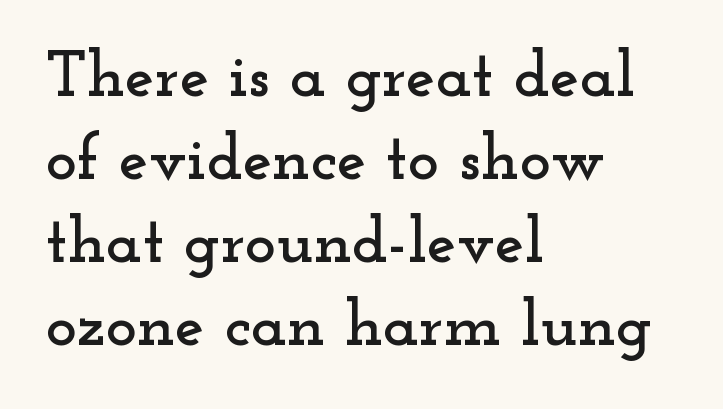
Q: Is the text italic (slanted)? A: No, it is upright.
Q: Is the typeface a serif or a sans-serif typeface? A: Serif.
Q: Is the text underlined? A: No.
Q: How is the paragraph aligned? A: Left-aligned.
Q: Is the spacing between letters normal or unusually wide? A: Normal.
Q: Is the spacing between lines tight, normal or loose? A: Normal.
Q: Width (condensed, normal, or wide)? A: Wide.
Q: Stroke contrast? A: Low.
Q: x-height? A: Small.
Q: Monospaced? A: No.
